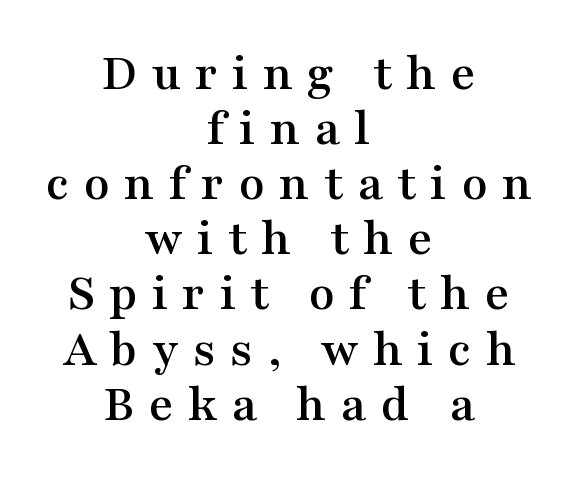
These lines are centered, leaving both edges ragged. Do the letters lean? They stand straight. Whoever set this chose condensed vertical rhythm over breathing room. The face used here is rendered with a markedly widened letterfit.
